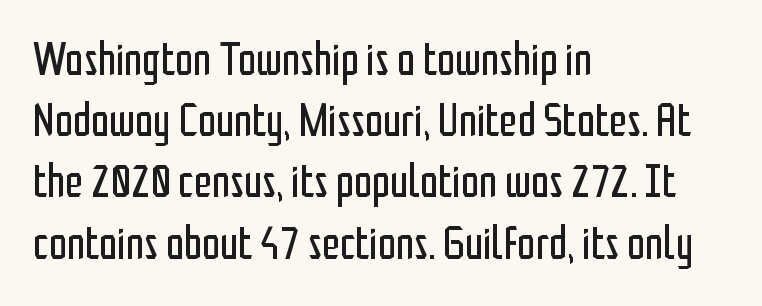
The image shows 46 px regular-weight, condensed sans-serif type, upright; set left-aligned, normal line spacing (1.33x), normal letter spacing, not underlined; low stroke contrast and a medium x-height.
